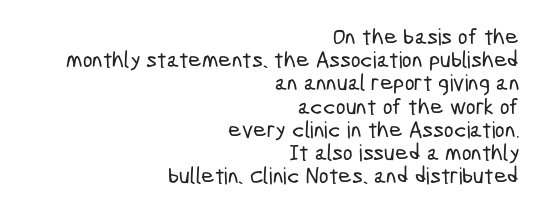
The image shows 23 px text type; set right-aligned, tight line spacing (1.01x), normal letter spacing, not underlined.
